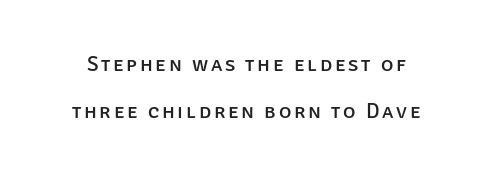
Anything drawn beneath the words? Only blank space. Nope, not italic — everything's standing straight. Successive baselines arrive slowly, with a big drop between each.
